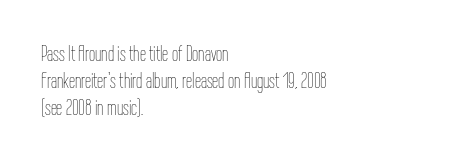
Q: Is the text bold? A: No.
Q: Is the text italic (slanted)? A: No, it is upright.
Q: Is the text underlined? A: No.
Q: How is the paragraph aligned? A: Left-aligned.
Q: Is the spacing between letters normal or unusually wide? A: Normal.
